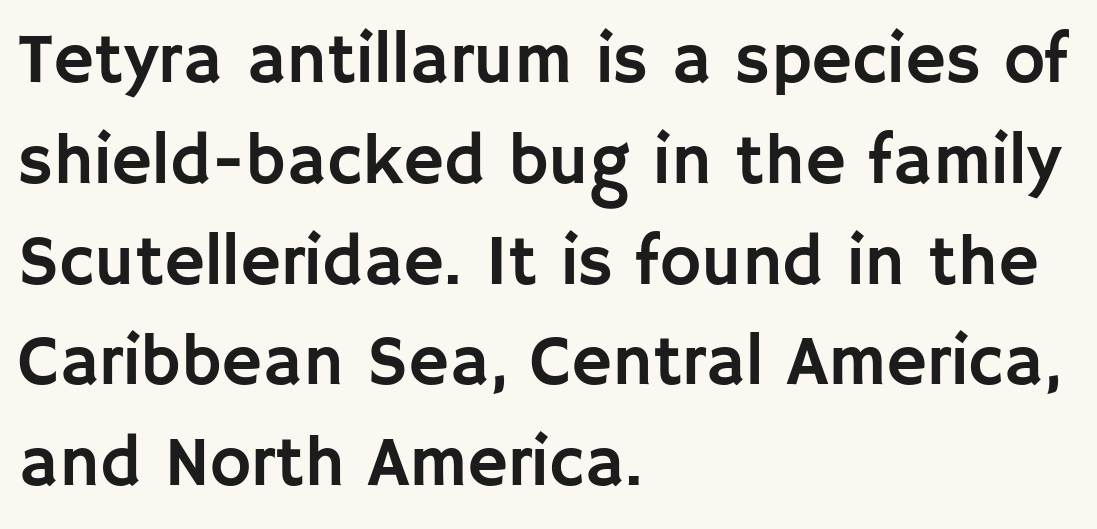
Q: Is the text italic (slanted)? A: No, it is upright.
Q: Is the typeface a serif or a sans-serif typeface? A: Sans-serif.
Q: Is the text underlined? A: No.
Q: How is the paragraph aligned? A: Left-aligned.
Q: Is the spacing between letters normal or unusually wide? A: Normal.
Q: Is the spacing between lines tight, normal or loose? A: Normal.
Q: Width (condensed, normal, or wide)? A: Normal.
Q: Stroke contrast? A: Low.
Q: x-height? A: Large.
Q: Monospaced? A: No.
